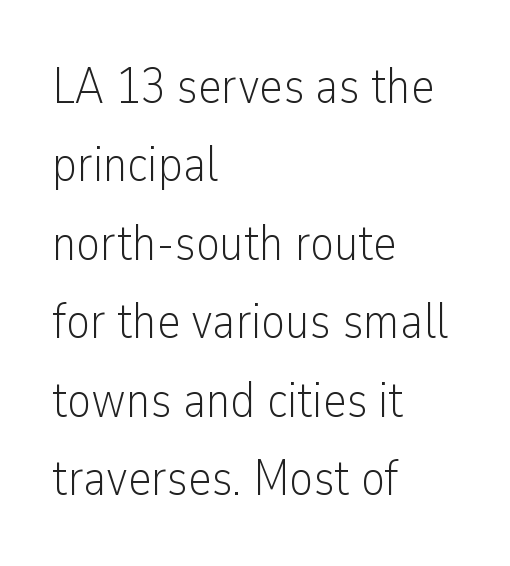
Q: Is the text bold? A: No.
Q: Is the text italic (slanted)? A: No, it is upright.
Q: Is the typeface a serif or a sans-serif typeface? A: Sans-serif.
Q: Is the text underlined? A: No.
Q: How is the paragraph aligned? A: Left-aligned.
Q: Is the spacing between letters normal or unusually wide? A: Normal.
Q: Is the spacing between lines tight, normal or loose? A: Normal.
Q: Width (condensed, normal, or wide)? A: Condensed.
Q: Stroke contrast? A: Low.
Q: x-height? A: Medium.
Q: Monospaced? A: No.
